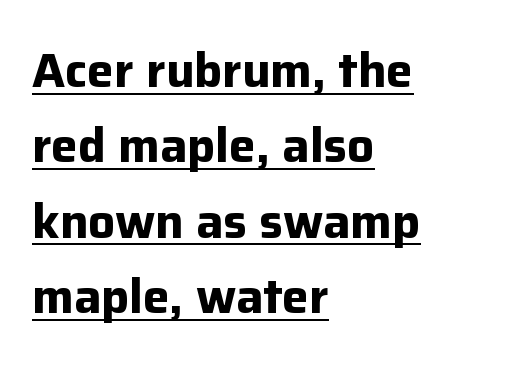
The image shows 48 px bold sans-serif type, upright; set left-aligned, normal line spacing (1.57x), normal letter spacing, underlined; low stroke contrast and a medium x-height.
